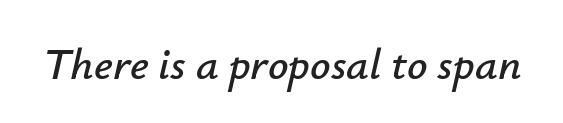
You can tell it's italic because the verticals aren't actually vertical. Here the designer chose a conventional face with non-uniform glyph widths. Bare-footed words on every line. Does extra space separate the letters? No, they use regular spacing.
